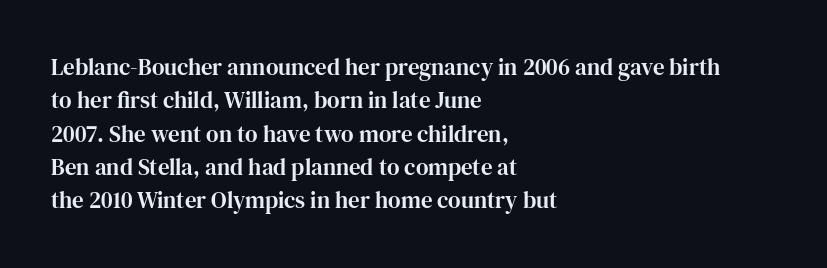
The image shows 23 px text type, upright; set left-aligned, normal line spacing (1.45x), normal letter spacing, not underlined.
